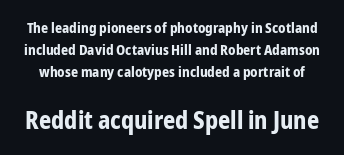
The image shows 24 px bold type, upright; set normal line spacing (1.56x), normal letter spacing, not underlined; the second (bottom) block is 1.71x larger.
